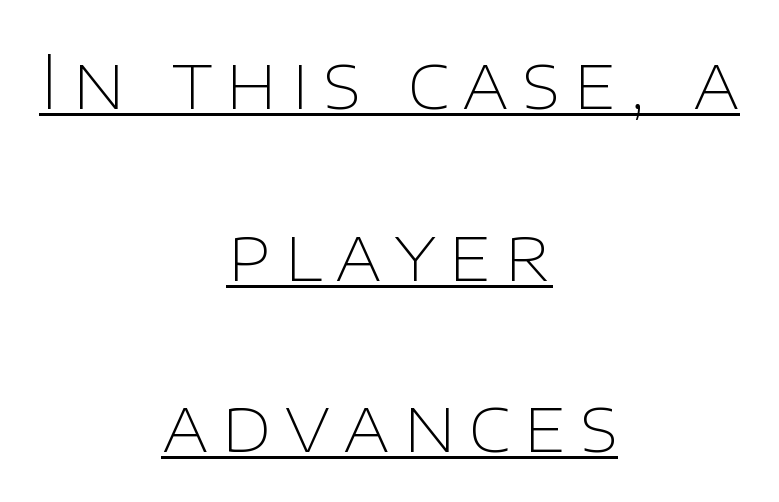
Q: Is the text bold? A: No.
Q: Is the text italic (slanted)? A: No, it is upright.
Q: Is the typeface a serif or a sans-serif typeface? A: Sans-serif.
Q: Is the text underlined? A: Yes.
Q: How is the paragraph aligned? A: Centered.
Q: Is the spacing between lines tight, normal or loose? A: Loose.
Q: Width (condensed, normal, or wide)? A: Normal.
Q: Stroke contrast? A: Low.
Q: x-height? A: Large.
Q: Monospaced? A: No.
